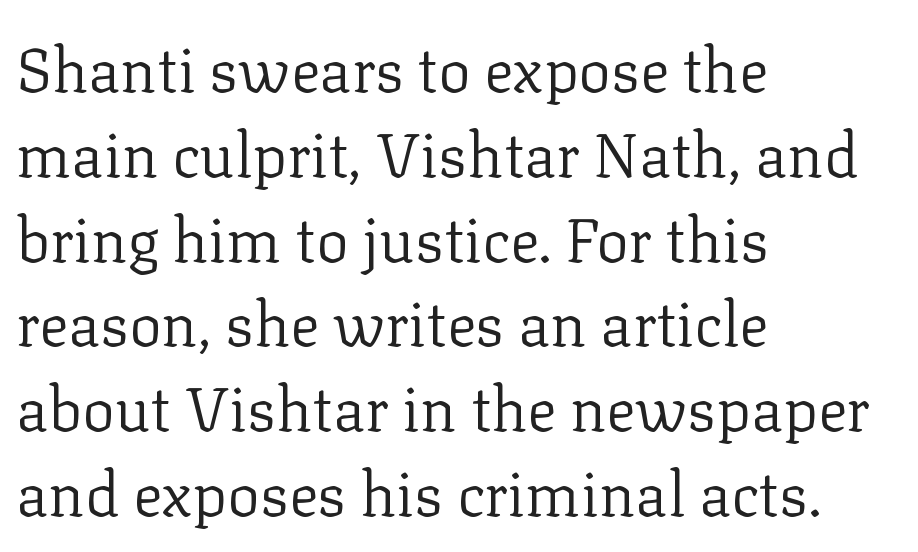
Plain, unruled lines of type. Look at the bottom of the vertical strokes: they flare into serifs here. A classic flush-left, rag-right setting is used for this passage. On a weight scale, this lands at 450 or below.
